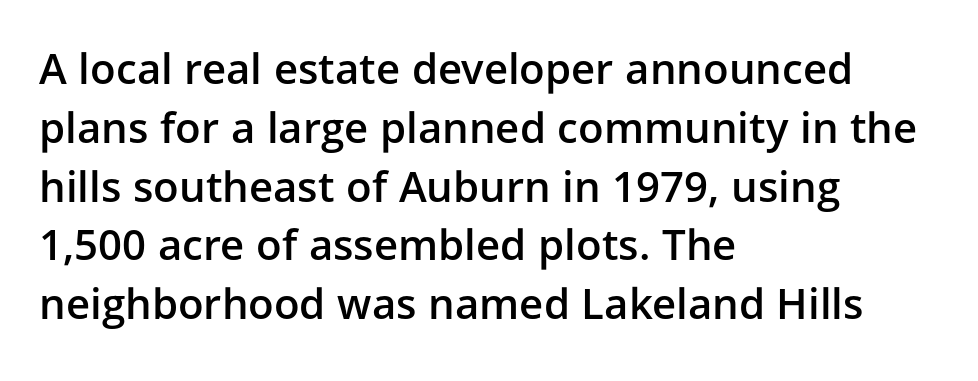
The image shows 42 px semibold sans-serif type, upright; set left-aligned, normal line spacing (1.4x), normal letter spacing, not underlined; low stroke contrast and a medium x-height.
